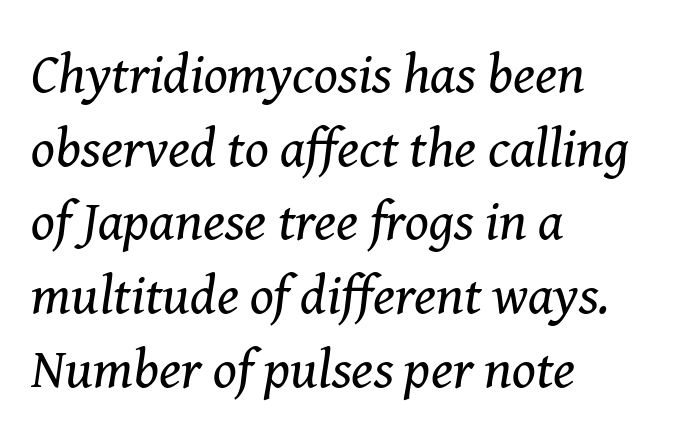
The image shows 55 px regular-weight serif type, italic (leaning right); set left-aligned, normal line spacing (1.34x), normal letter spacing, not underlined; medium stroke contrast and a medium x-height.
